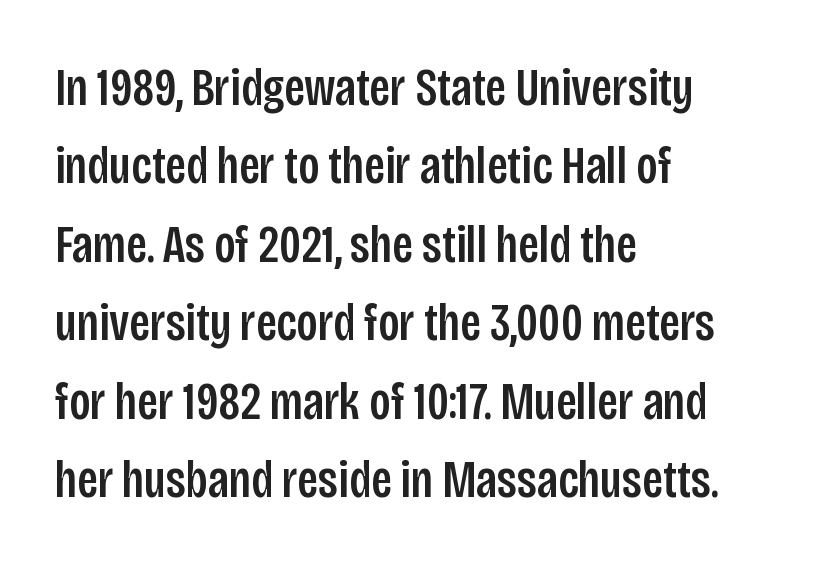
The passage shown is typed in a proportional face where columns would drift. One-word summary of the alignment: left. Interline gaps are of average width in this sample. The typeface chosen for these lines omits serifs. Nothing unusual about the tracking: characters are spaced as the font intends.
